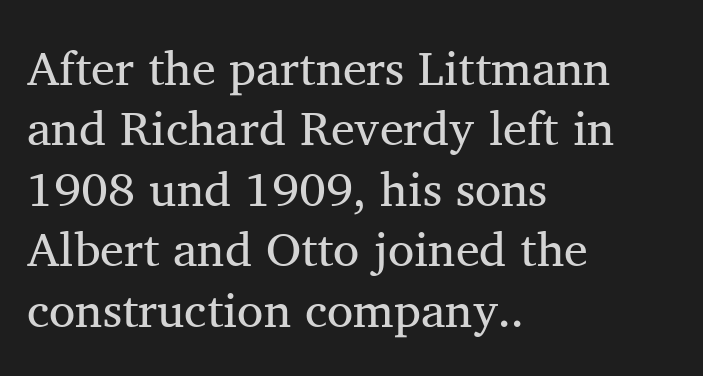
{"serif": "yes", "italic": "no", "bold": "no", "weight": "regular", "width": "normal", "stroke_contrast": "medium", "x_height": "medium", "monospaced": "no", "underline": "no", "align": "left", "line_spacing": "normal", "line_spacing_ratio": 1.26, "letter_spacing": "normal", "letter_spacing_em": 0.0, "glyph_px": 48}
